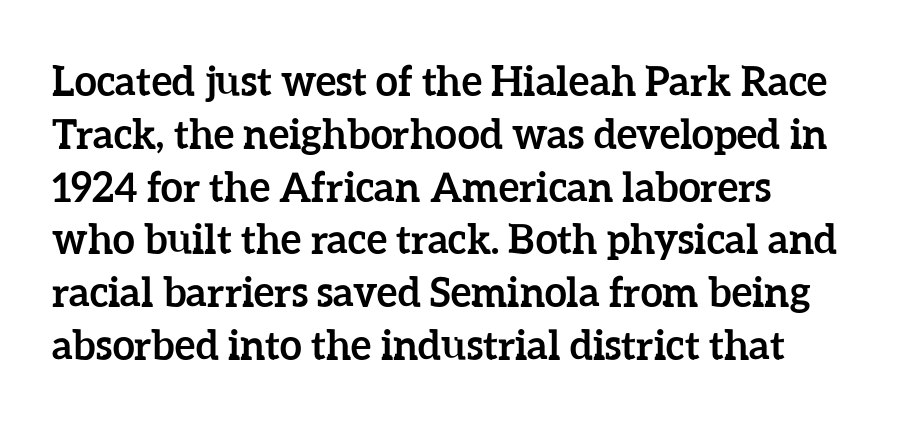
{"italic": "no", "bold": "yes", "weight": "semibold", "width": "normal", "stroke_contrast": "low", "x_height": "medium", "monospaced": "no", "underline": "no", "align": "left", "line_spacing": "normal", "line_spacing_ratio": 1.32, "letter_spacing": "normal", "letter_spacing_em": 0.0, "glyph_px": 40}
